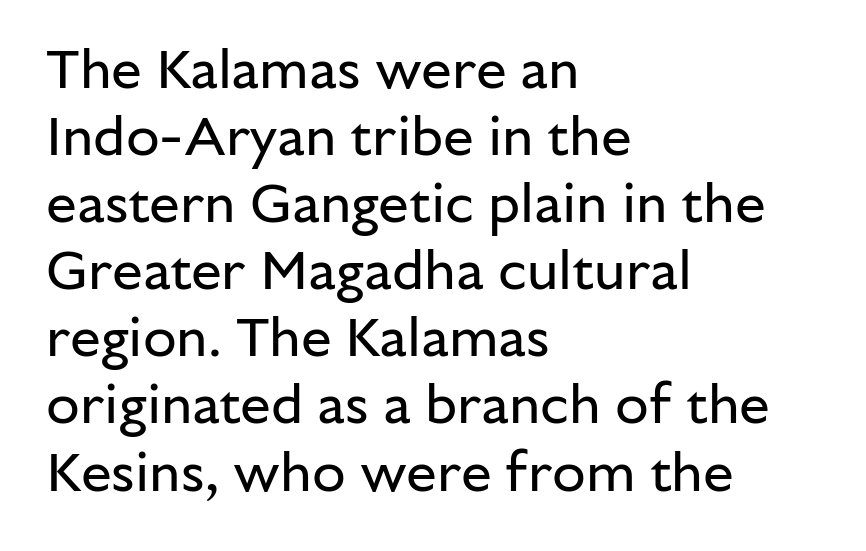
{"serif": "no", "italic": "no", "bold": "no", "weight": "regular", "width": "normal", "stroke_contrast": "low", "x_height": "medium", "monospaced": "no", "underline": "no", "align": "left", "line_spacing_ratio": 1.22, "letter_spacing": "normal", "letter_spacing_em": 0.0, "glyph_px": 55}
